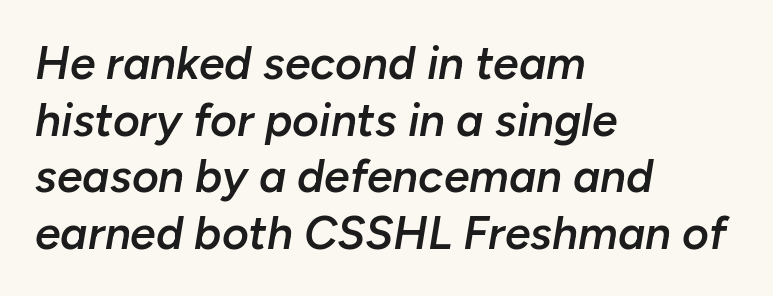
{"italic": "yes", "lean": "right", "slant_degrees": 10, "bold": "semi", "weight": "semibold", "width": "normal", "stroke_contrast": "low", "x_height": "medium", "monospaced": "no", "underline": "no", "align": "left", "line_spacing_ratio": 1.23, "letter_spacing": "normal", "letter_spacing_em": 0.0, "glyph_px": 46}
